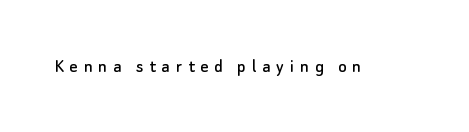
{"italic": "no", "underline": "no", "letter_spacing": "wide", "letter_spacing_em": 0.29, "glyph_px": 20}
